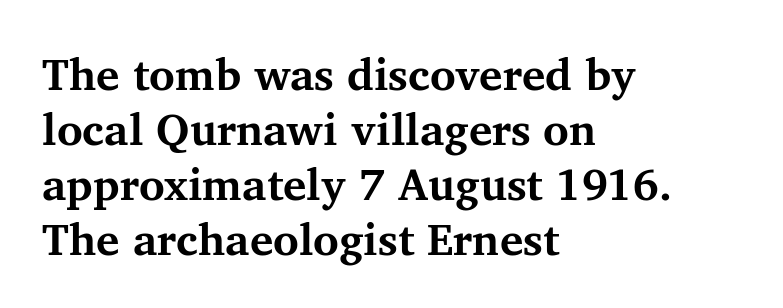
The font is running at its bold setting. One-word summary of the alignment: left. Serifs: yes, visible at the terminals of the letterforms. Leading: standard.
